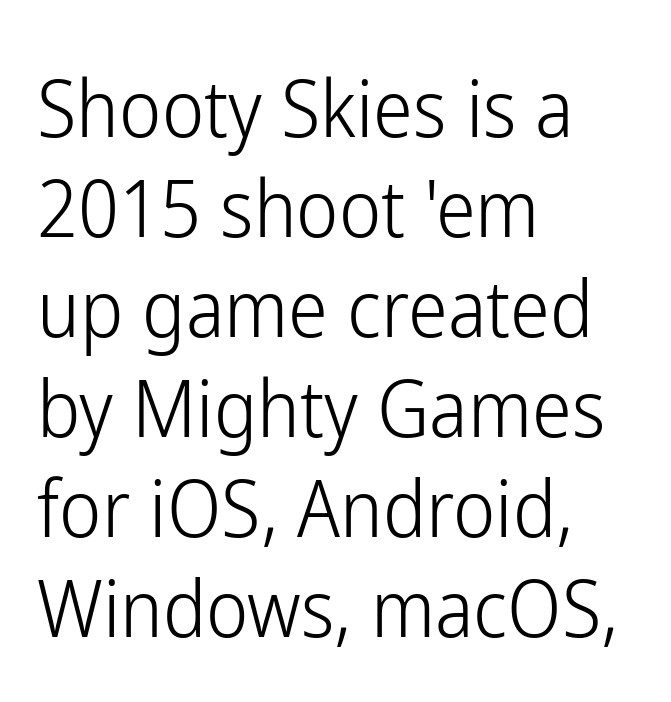
The image shows 80 px light, condensed sans-serif type, upright; set left-aligned, normal line spacing (1.25x), normal letter spacing, not underlined; low stroke contrast and a medium x-height.
